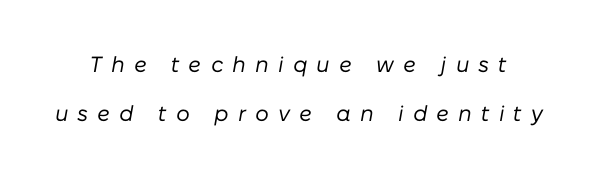
Q: Is the text bold? A: No.
Q: Is the text italic (slanted)? A: Yes, it leans right by about 10 degrees.
Q: Is the text underlined? A: No.
Q: Is the spacing between letters normal or unusually wide? A: Unusually wide.
Q: Is the spacing between lines tight, normal or loose? A: Loose.
